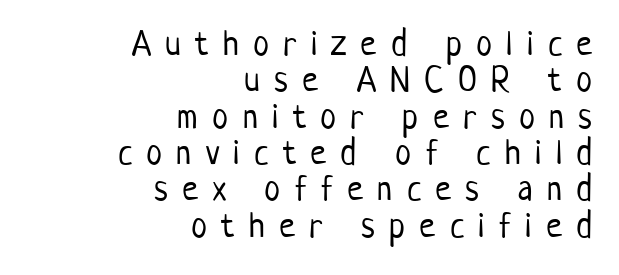
Q: Is the text bold? A: No.
Q: Is the text italic (slanted)? A: No, it is upright.
Q: Is the typeface a serif or a sans-serif typeface? A: Sans-serif.
Q: Is the text underlined? A: No.
Q: How is the paragraph aligned? A: Right-aligned.
Q: Is the spacing between letters normal or unusually wide? A: Unusually wide.
Q: Is the spacing between lines tight, normal or loose? A: Tight.
Q: Width (condensed, normal, or wide)? A: Condensed.
Q: Stroke contrast? A: Low.
Q: x-height? A: Medium.
Q: Monospaced? A: No.
